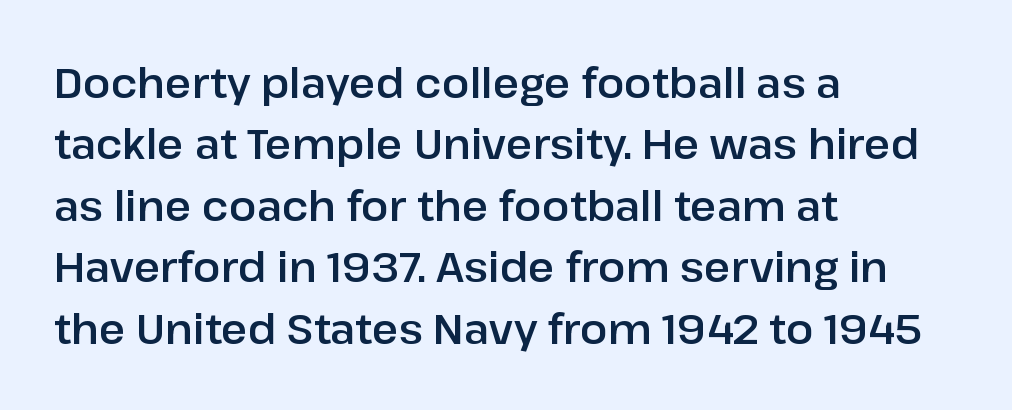
Q: Is the text italic (slanted)? A: No, it is upright.
Q: Is the typeface a serif or a sans-serif typeface? A: Sans-serif.
Q: Is the text underlined? A: No.
Q: How is the paragraph aligned? A: Left-aligned.
Q: Is the spacing between letters normal or unusually wide? A: Normal.
Q: Is the spacing between lines tight, normal or loose? A: Normal.
Q: Width (condensed, normal, or wide)? A: Normal.
Q: Stroke contrast? A: Low.
Q: x-height? A: Medium.
Q: Monospaced? A: No.
